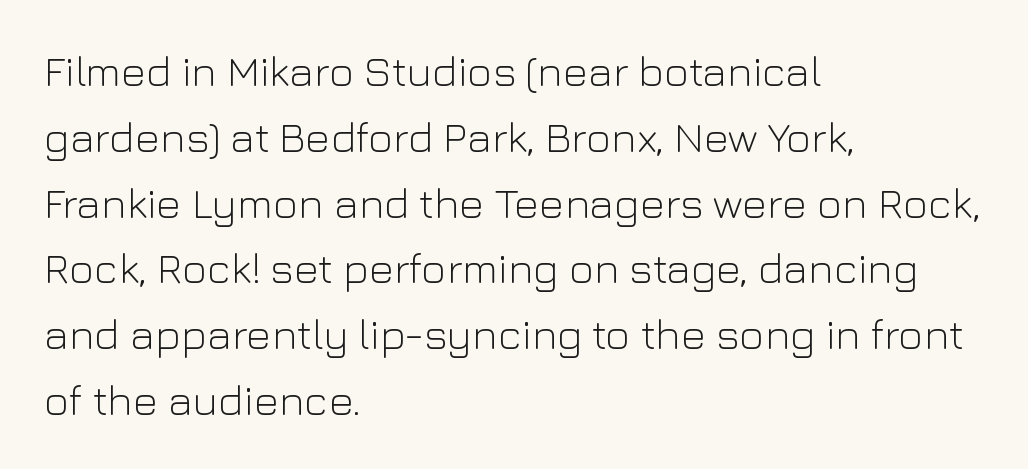
The image shows 43 px light sans-serif type, upright; set left-aligned, normal line spacing (1.53x), normal letter spacing, not underlined; low stroke contrast and a medium x-height.
